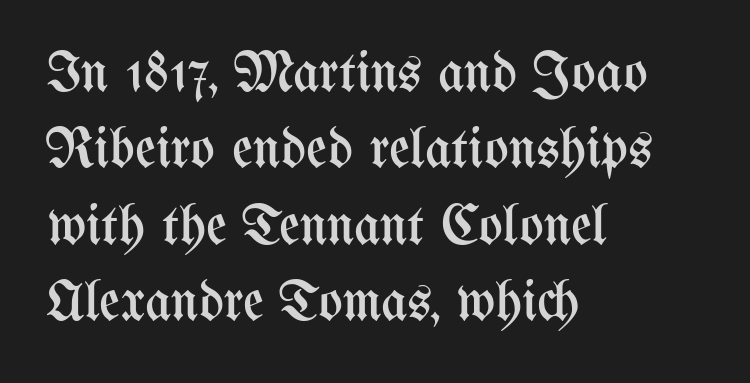
Nope, not italic — everything's standing straight. Rule under the text: the space is simply empty. Is this a fixed-width face? No — the glyphs have proportional, varying widths. Observe the ordinary spacing: letters are neighbours, not strangers.
